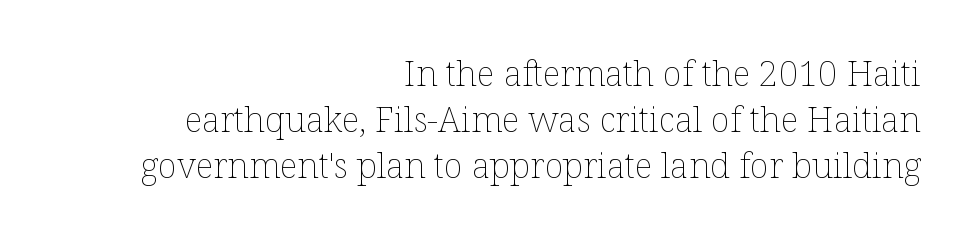
Q: Is the text bold? A: No.
Q: Is the text italic (slanted)? A: No, it is upright.
Q: Is the text underlined? A: No.
Q: How is the paragraph aligned? A: Right-aligned.
Q: Is the spacing between letters normal or unusually wide? A: Normal.
Q: Is the spacing between lines tight, normal or loose? A: Normal.
Q: Width (condensed, normal, or wide)? A: Normal.
Q: Stroke contrast? A: Low.
Q: x-height? A: Medium.
Q: Monospaced? A: No.
